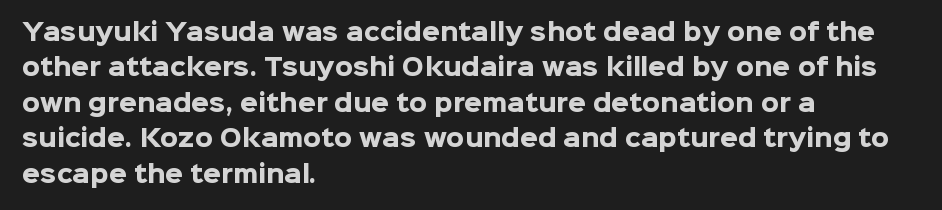
The strip under each line holds only bare page. The designer left line spacing at the default. Typeset ragged right — the left edge is the straight one. Heavy-handed strokes throughout: this text is bold.
